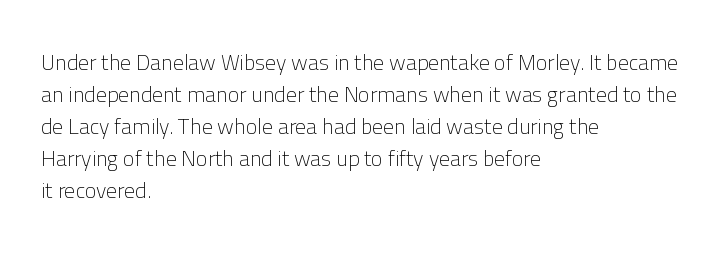
Weight: in the light-to-regular range. These lines keep a tight, regular rhythm from letter to letter. Any mark beneath the type? The region is blank. Left-aligned paragraph, ragged on the right. If you drew a line through each stem, it would be perfectly vertical. Honestly, the row spacing looks completely unremarkable.
